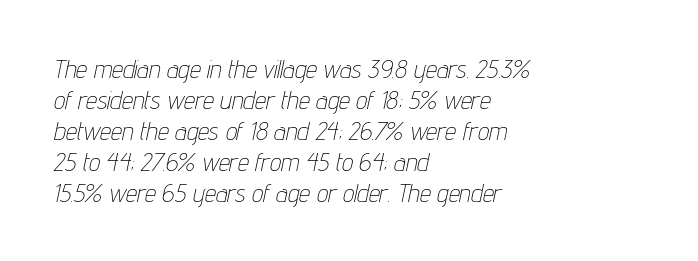
The passage is arranged the way most books set body copy — flush left. The gaps between neighbouring characters are ordinary and unremarkable. Slanted lettering throughout. The strokes carry an ordinary text weight at most.
